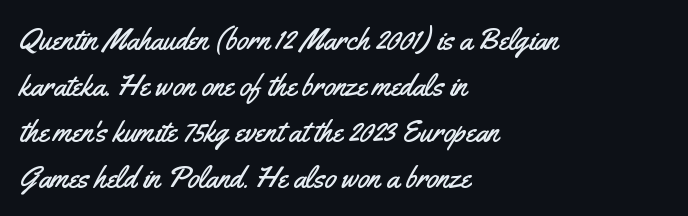
{"serif": "no", "width": "condensed", "stroke_contrast": "medium", "x_height": "small", "monospaced": "no", "underline": "no", "align": "left", "line_spacing": "normal", "line_spacing_ratio": 1.53, "letter_spacing": "normal", "letter_spacing_em": 0.0, "glyph_px": 30}
